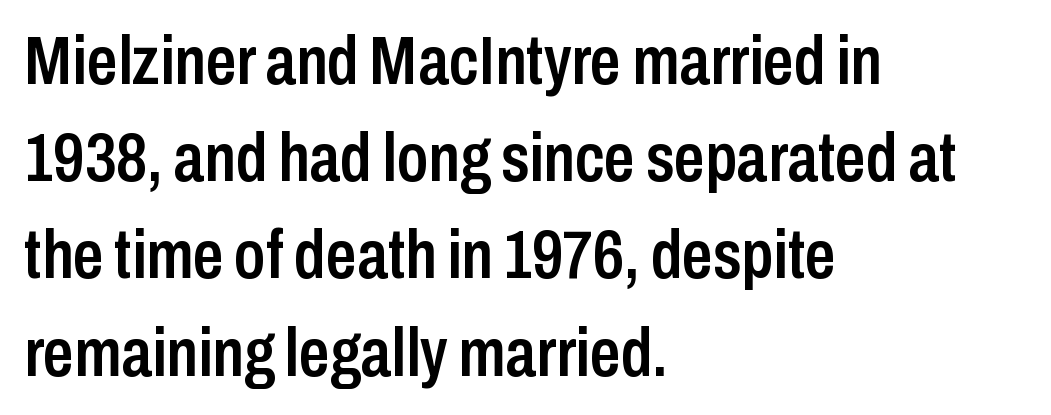
{"serif": "no", "italic": "no", "bold": "semi", "weight": "semibold", "width": "condensed", "stroke_contrast": "low", "x_height": "medium", "monospaced": "no", "underline": "no", "align": "left", "line_spacing": "normal", "line_spacing_ratio": 1.43, "letter_spacing": "normal", "letter_spacing_em": 0.0, "glyph_px": 68}
